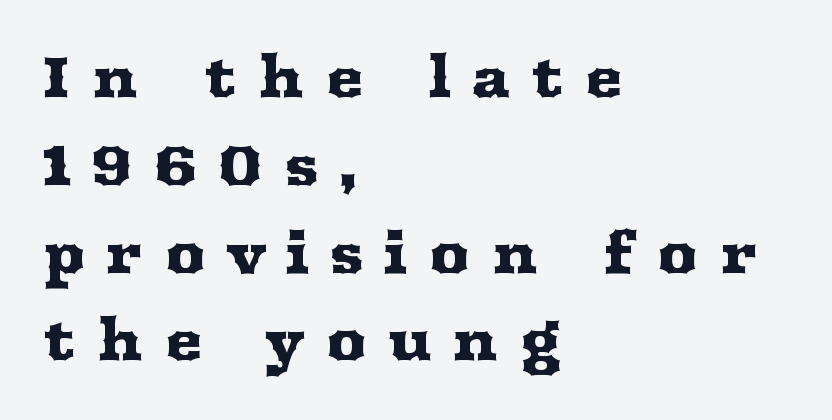
Q: Is the text italic (slanted)? A: No, it is upright.
Q: Is the typeface a serif or a sans-serif typeface? A: Serif.
Q: Is the text underlined? A: No.
Q: How is the paragraph aligned? A: Left-aligned.
Q: Is the spacing between letters normal or unusually wide? A: Unusually wide.
Q: Is the spacing between lines tight, normal or loose? A: Normal.
Q: Width (condensed, normal, or wide)? A: Wide.
Q: Stroke contrast? A: Medium.
Q: x-height? A: Medium.
Q: Monospaced? A: No.
